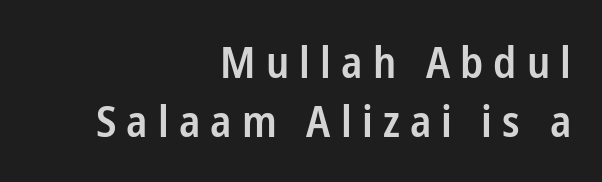
Q: Is the text bold? A: Semi-bold.
Q: Is the text italic (slanted)? A: No, it is upright.
Q: Is the typeface a serif or a sans-serif typeface? A: Sans-serif.
Q: Is the text underlined? A: No.
Q: How is the paragraph aligned? A: Right-aligned.
Q: Is the spacing between letters normal or unusually wide? A: Unusually wide.
Q: Is the spacing between lines tight, normal or loose? A: Normal.
Q: Width (condensed, normal, or wide)? A: Condensed.
Q: Stroke contrast? A: Low.
Q: x-height? A: Medium.
Q: Monospaced? A: No.
